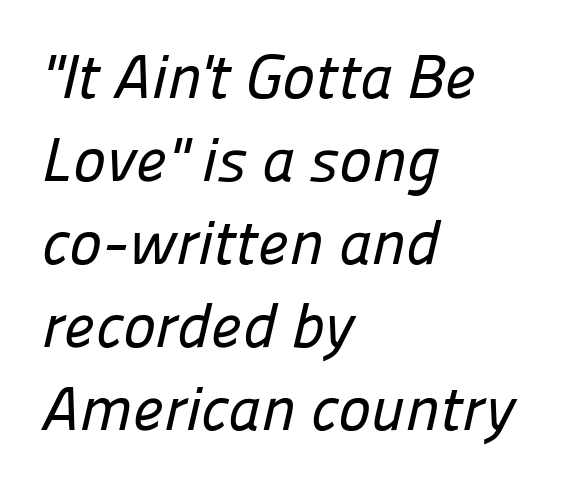
{"serif": "no", "width": "normal", "stroke_contrast": "low", "x_height": "medium", "monospaced": "no", "underline": "no", "align": "left", "line_spacing": "normal", "line_spacing_ratio": 1.34, "letter_spacing": "normal", "letter_spacing_em": 0.0, "glyph_px": 62}
